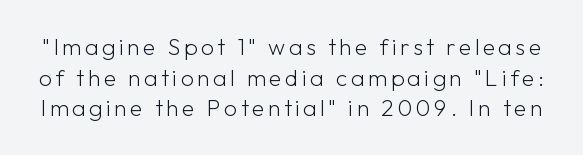
Q: Is the text bold? A: No.
Q: Is the text italic (slanted)? A: No, it is upright.
Q: Is the text underlined? A: No.
Q: Is the spacing between lines tight, normal or loose? A: Normal.
